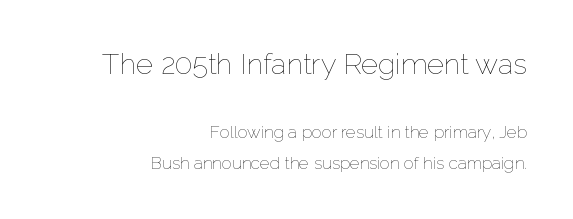
Just letters on the line, the space beneath them empty. Vertical stems look standard width or narrower in stroke. The more generous point size was reserved for the upper chunk. Each word holds together tightly as a unit, with standard inter-letter gaps. Each letter keeps its own natural width here, so spacing adapts to shape. Alignment: flush right.
